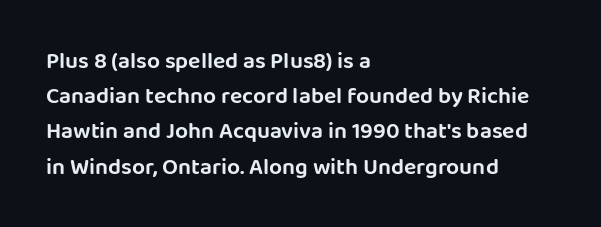
{"italic": "no", "underline": "no", "align": "left", "line_spacing": "normal", "line_spacing_ratio": 1.53, "letter_spacing": "normal", "letter_spacing_em": 0.0, "glyph_px": 23}
